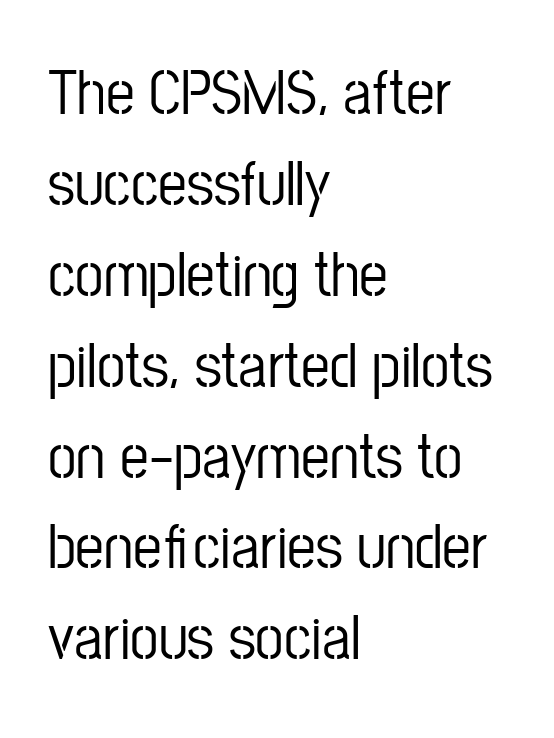
The passage shown is not underscored anywhere. Horizontal alignment here is leftward, the default for most running prose. What stands out about the letter spacing? Nothing — it is the standard amount. Looks like regular typesetting: each glyph gets only the width it needs. Reading down the column, the eye jumps a familiar distance to each next line. Posture: vertical.
